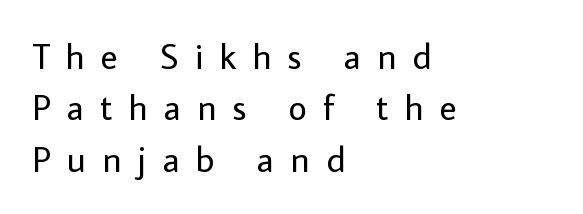
Q: Is the text bold? A: No.
Q: Is the text italic (slanted)? A: No, it is upright.
Q: Is the typeface a serif or a sans-serif typeface? A: Sans-serif.
Q: Is the text underlined? A: No.
Q: How is the paragraph aligned? A: Left-aligned.
Q: Is the spacing between letters normal or unusually wide? A: Unusually wide.
Q: Is the spacing between lines tight, normal or loose? A: Normal.
Q: Width (condensed, normal, or wide)? A: Normal.
Q: Stroke contrast? A: Low.
Q: x-height? A: Medium.
Q: Monospaced? A: No.
